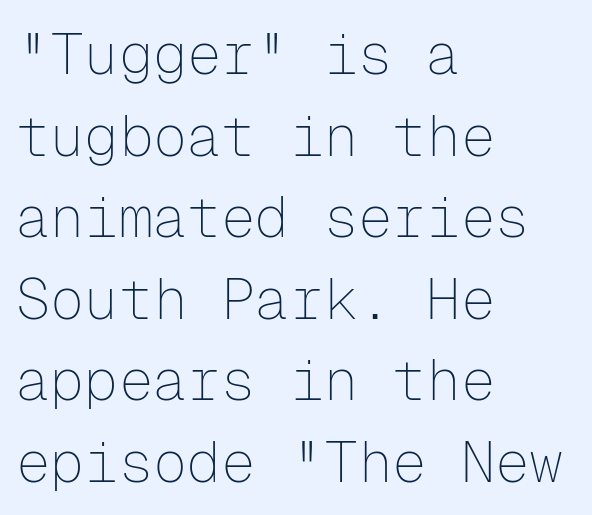
The image shows 57 px thin sans-serif type, upright, monospaced; set left-aligned, normal line spacing (1.43x), normal letter spacing, not underlined; low stroke contrast and a medium x-height.
